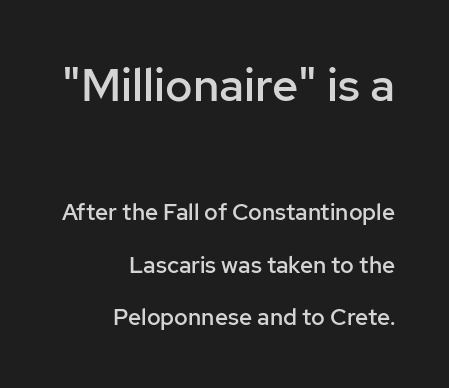
You could fit nearly another row in the gap between these rows. Spacing verdict: proportional, widths tailored to each character. The more generous point size was reserved for the upper chunk. A bare baseline throughout the passage. The lettering holds an erect, upright posture throughout. Is this a sans? Yes — the strokes have no serifs.
